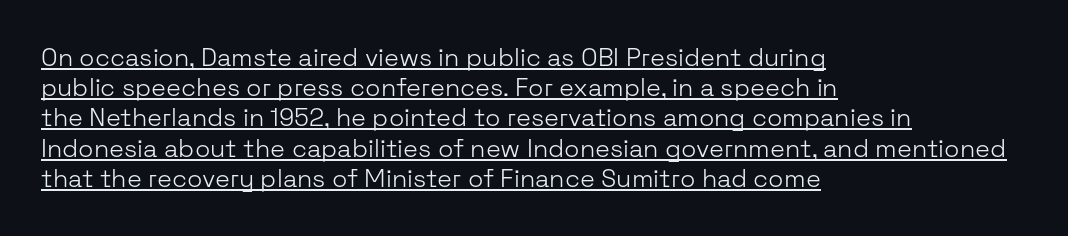
{"italic": "no", "bold": "no", "underline": "yes", "align": "left", "line_spacing_ratio": 1.21, "letter_spacing": "normal", "letter_spacing_em": 0.0, "glyph_px": 25}
